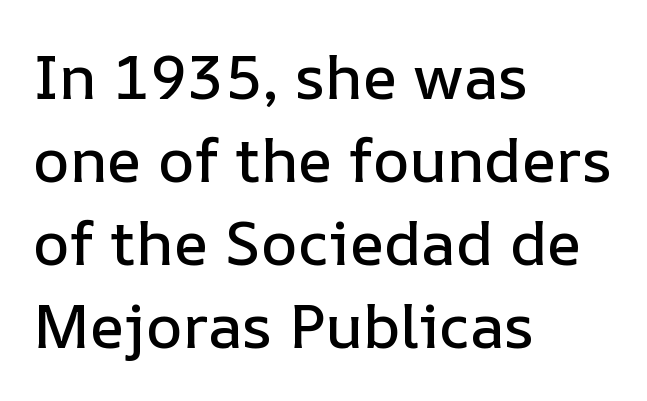
The letters advance in unequal steps, a hallmark of proportional type. Glance below the letters and you will spot only blank space. The gaps between neighbouring characters are ordinary and unremarkable. Whoever set this chose a conventional vertical rhythm.
